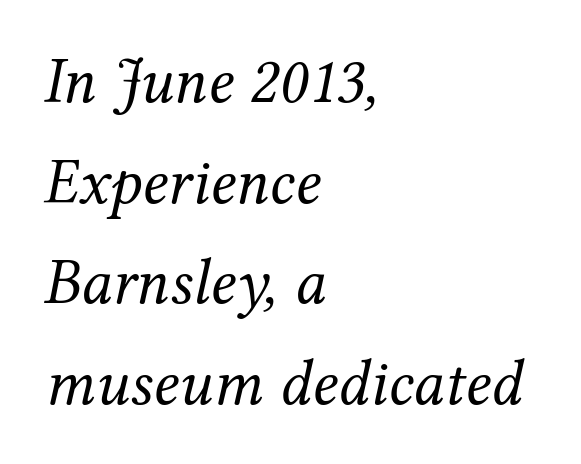
Q: Is the text bold? A: No.
Q: Is the text italic (slanted)? A: Yes, it leans right by about 12 degrees.
Q: Is the typeface a serif or a sans-serif typeface? A: Serif.
Q: Is the text underlined? A: No.
Q: How is the paragraph aligned? A: Left-aligned.
Q: Is the spacing between letters normal or unusually wide? A: Normal.
Q: Is the spacing between lines tight, normal or loose? A: Normal.
Q: Width (condensed, normal, or wide)? A: Normal.
Q: Stroke contrast? A: Medium.
Q: x-height? A: Medium.
Q: Monospaced? A: No.
